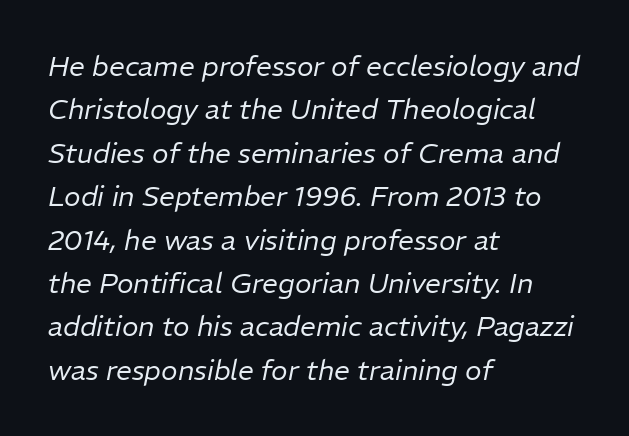
The image shows 28 px regular-weight type, italic (leaning right); set left-aligned, normal line spacing (1.55x), normal letter spacing, not underlined; low stroke contrast and a medium x-height.
